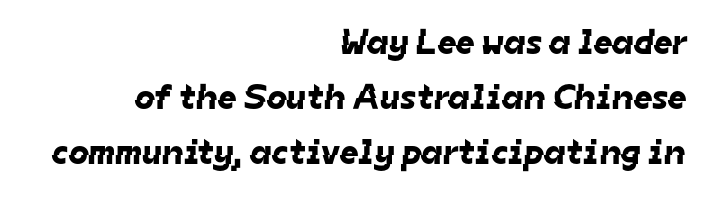
Check the space under the baseline: it is left empty. Compared with typical body copy, the letter spacing here is the same. What kind of face is this? One without serifs — a sans. Leading: standard.
